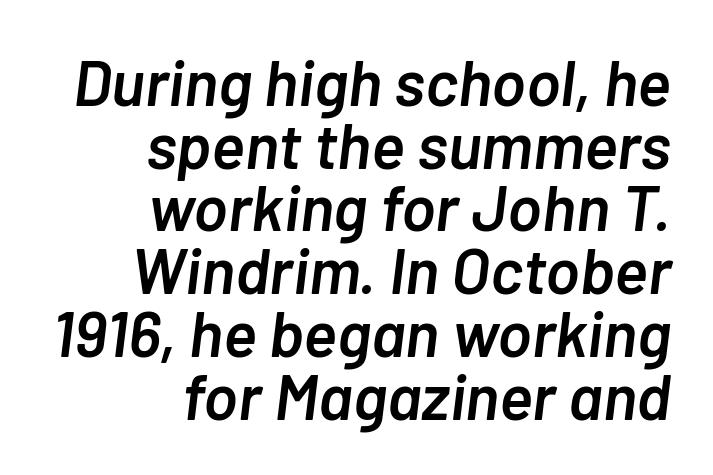
{"italic": "yes", "lean": "right", "slant_degrees": 7, "bold": "semi", "weight": "semibold", "width": "normal", "stroke_contrast": "low", "x_height": "medium", "monospaced": "no", "underline": "no", "align": "right", "line_spacing": "tight", "line_spacing_ratio": 0.98, "letter_spacing": "normal", "letter_spacing_em": 0.0, "glyph_px": 64}
